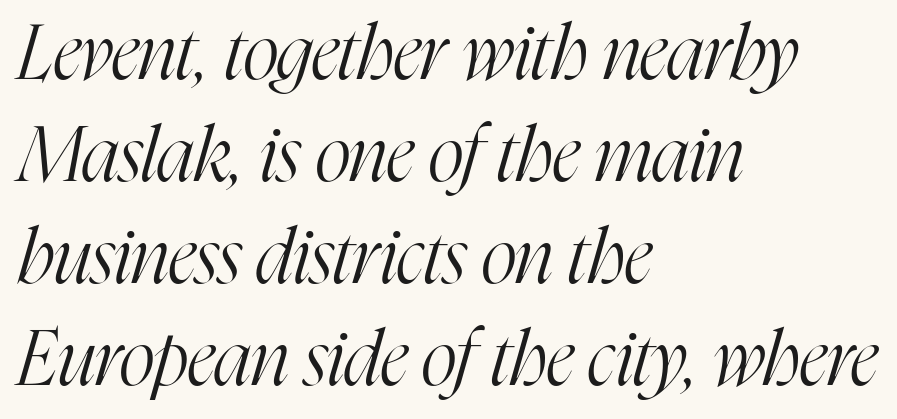
{"serif": "yes", "italic": "yes", "lean": "right", "slant_degrees": 16, "bold": "no", "weight": "light", "width": "condensed", "stroke_contrast": "high", "x_height": "medium", "monospaced": "no", "underline": "no", "align": "left", "line_spacing": "normal", "line_spacing_ratio": 1.34, "letter_spacing": "normal", "letter_spacing_em": 0.0, "glyph_px": 76}
